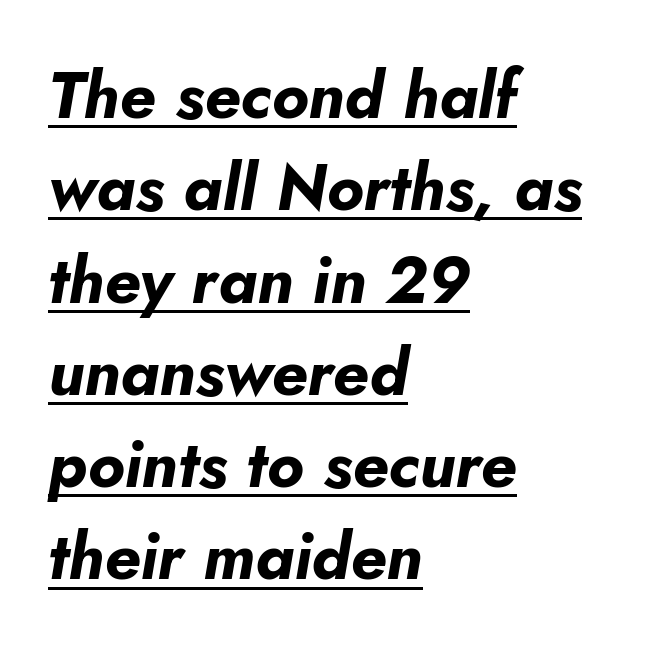
The typography opts for an oblique posture over an upright one. Underlined type. Honestly, the letter spacing is just normal — you wouldn't notice it. The passage shown is emphatically bold.
